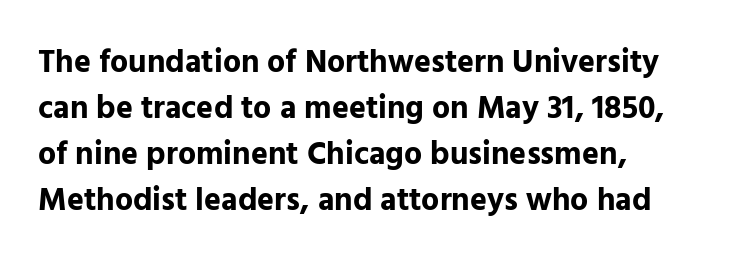
This sample uses a sans-serif face. Nothing unusual about the tracking: characters are spaced as the font intends. The specimen reads as upright at a glance. Descenders hang freely into open space. Spacing verdict: proportional, widths tailored to each character. Is the block centered? No — it sits flush against the left margin.
